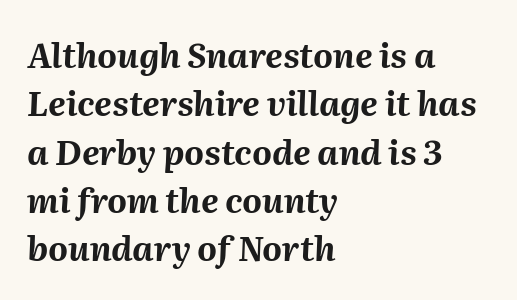
The image shows 34 px bold type, italic (leaning right); set left-aligned, normal line spacing (1.42x), normal letter spacing, not underlined; medium stroke contrast and a medium x-height.
